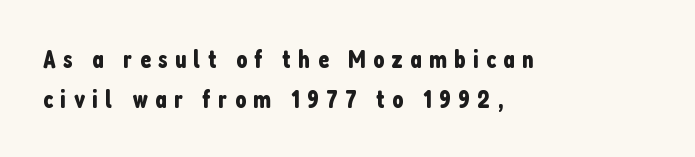
{"italic": "no", "underline": "no", "align": "left", "line_spacing": "normal", "line_spacing_ratio": 1.59, "letter_spacing": "wide", "letter_spacing_em": 0.29, "glyph_px": 25}
